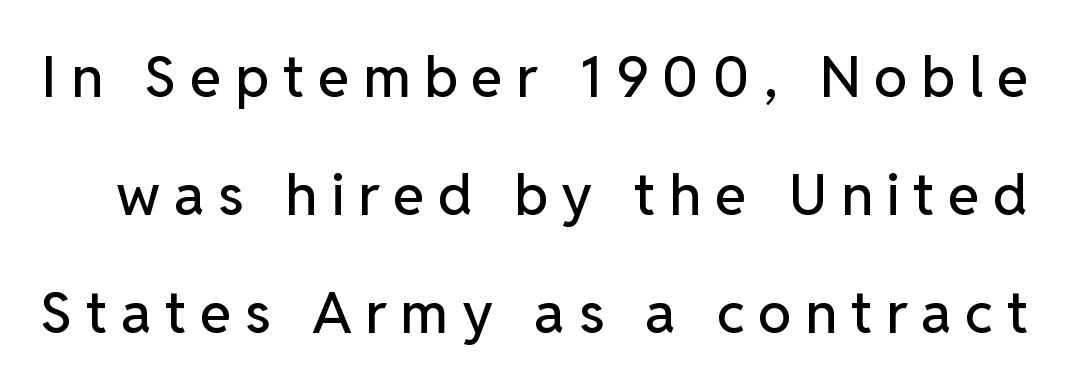
{"serif": "no", "italic": "no", "width": "normal", "stroke_contrast": "low", "x_height": "medium", "monospaced": "no", "underline": "no", "line_spacing": "loose", "line_spacing_ratio": 2.07, "letter_spacing": "wide", "letter_spacing_em": 0.24, "glyph_px": 57}
